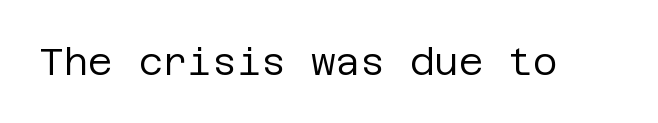
{"serif": "no", "italic": "no", "bold": "no", "weight": "regular", "width": "normal", "stroke_contrast": "low", "x_height": "large", "underline": "no", "letter_spacing": "normal", "letter_spacing_em": 0.0, "glyph_px": 38}
